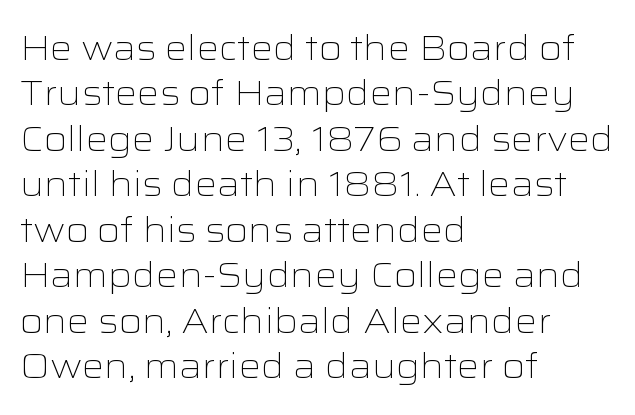
The image shows 35 px light, wide sans-serif type, upright; set left-aligned, normal line spacing (1.3x), normal letter spacing, not underlined; low stroke contrast and a medium x-height.
